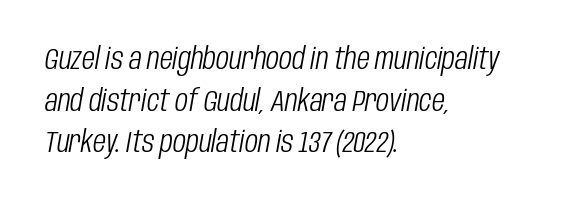
The letterforms sit shoulder to shoulder at normal distance. Plain, unruled lines of type. Looks like regular typesetting: each glyph gets only the width it needs. An italicized treatment has been applied to the whole sample. Vertical spacing — default.
